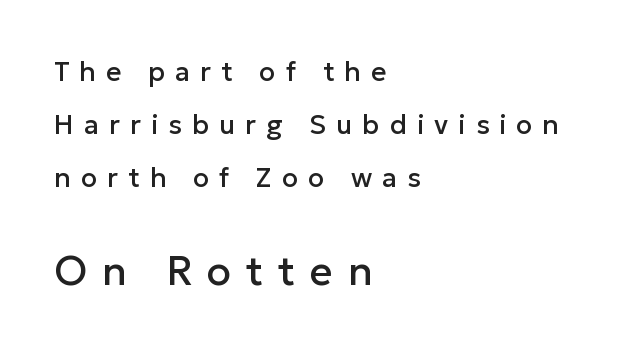
{"serif": "no", "italic": "no", "width": "normal", "stroke_contrast": "low", "x_height": "medium", "monospaced": "no", "underline": "no", "align": "left", "line_spacing": "loose", "line_spacing_ratio": 1.97, "letter_spacing": "wide", "letter_spacing_em": 0.37, "larger_block": "second", "size_ratio": 1.48, "glyph_px": 40}
